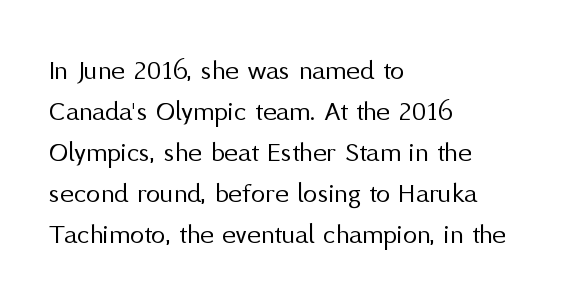
The image shows 29 px regular-weight sans-serif type, upright; set left-aligned, normal line spacing (1.41x), normal letter spacing, not underlined; medium stroke contrast and a medium x-height.
